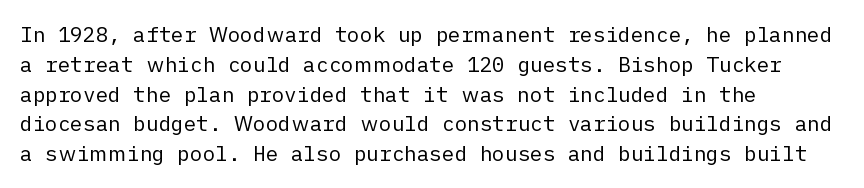
Q: Is the text bold? A: No.
Q: Is the text italic (slanted)? A: No, it is upright.
Q: Is the text underlined? A: No.
Q: How is the paragraph aligned? A: Left-aligned.
Q: Is the spacing between letters normal or unusually wide? A: Normal.
Q: Is the spacing between lines tight, normal or loose? A: Normal.
